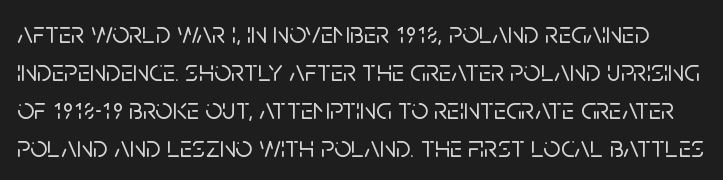
The image shows 30 px sans-serif type, upright; set normal line spacing (1.27x), normal letter spacing, not underlined; low stroke contrast and a large x-height.
